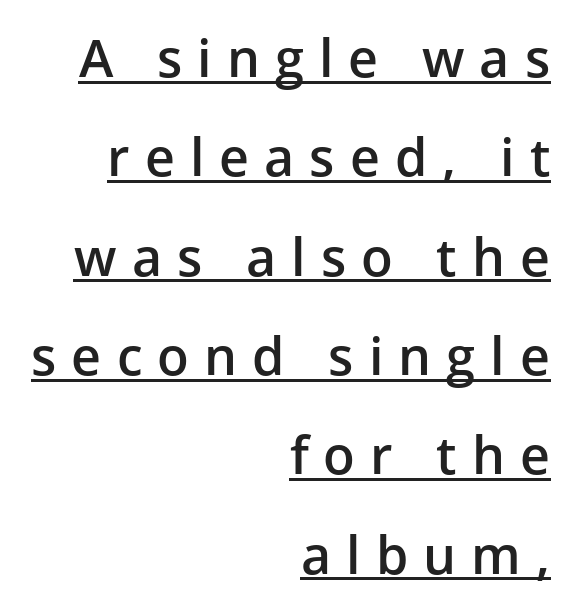
The passage shown stacks its lines with a broad gap. You could not count columns in this text — the font is proportionally spaced. Characters follow at a spacing far wider than the type designer built in. Notice the strokes are somewhat thickened but not fully heavy: this is a semibold. Where is the straight margin? On the right.
